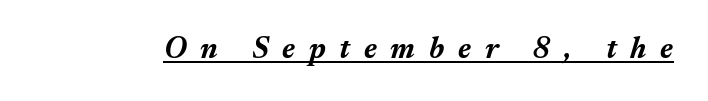
Check the space under the baseline: a stroke is drawn there. The face used here is proportionally spaced, like ordinary book or web type. Every character sits at an angle, as italics do. How heavy is the stroke? Heavy — this is a bold. Display-style spreading of the glyphs; the letterfit is very open.
